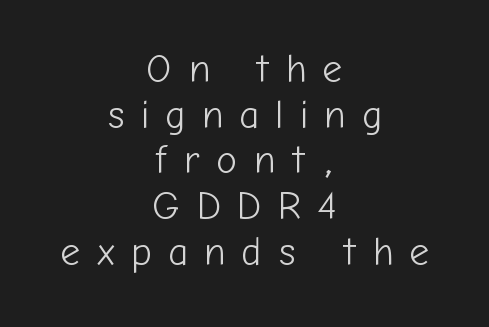
The image shows 39 px light sans-serif type, upright; set centered, line spacing 1.17x, unusually wide letter spacing (+0.42 em), not underlined; low stroke contrast and a medium x-height.
